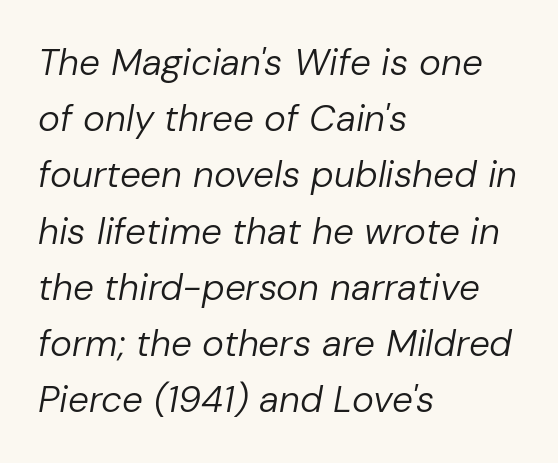
Q: Is the text bold? A: No.
Q: Is the text italic (slanted)? A: Yes, it leans right by about 10 degrees.
Q: Is the text underlined? A: No.
Q: How is the paragraph aligned? A: Left-aligned.
Q: Is the spacing between letters normal or unusually wide? A: Normal.
Q: Is the spacing between lines tight, normal or loose? A: Normal.
Q: Width (condensed, normal, or wide)? A: Normal.
Q: Stroke contrast? A: Low.
Q: x-height? A: Medium.
Q: Monospaced? A: No.
